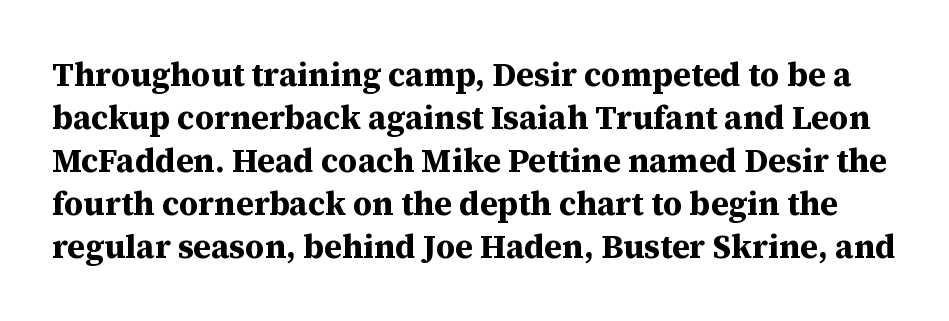
Just letters on the line, the space beneath them empty. One glance says typical: line gaps are just what's usual. Caption: bold face, heavy strokes. Note the varied advance widths — an 'i' is clearly narrower than an 'm'. Observe the ordinary spacing: letters are neighbours, not strangers.
